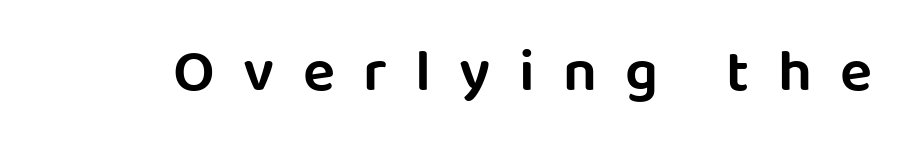
{"serif": "no", "italic": "no", "width": "normal", "stroke_contrast": "low", "x_height": "large", "monospaced": "no", "underline": "no", "letter_spacing": "wide", "letter_spacing_em": 0.47, "glyph_px": 60}
